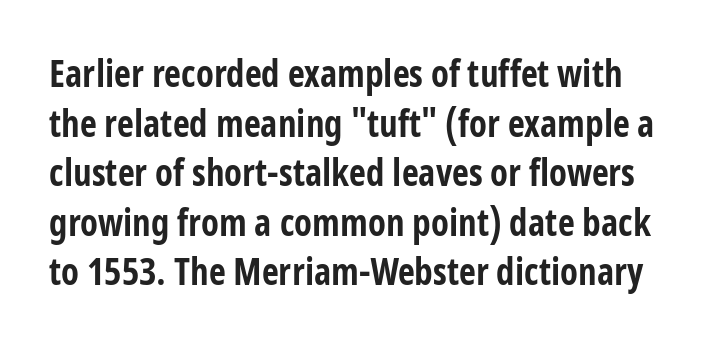
The image shows 37 px bold, condensed sans-serif type, upright; set normal line spacing (1.34x), normal letter spacing, not underlined; low stroke contrast and a medium x-height.
